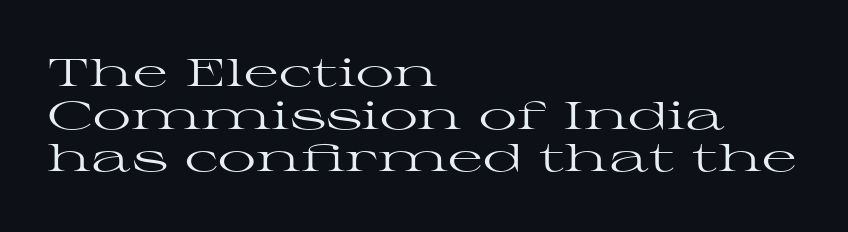
The image shows 38 px regular-weight, wide serif type, upright; set left-aligned, tight line spacing (1.12x), normal letter spacing, not underlined; high stroke contrast and a medium x-height.
